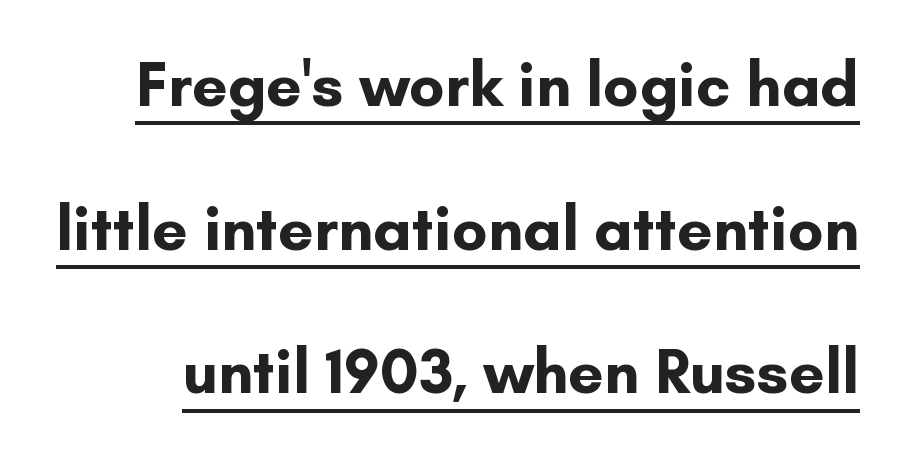
A typesetter would call this proportional, since set widths differ per character. The letters carry no serifs — their stems end cleanly without finishing strokes. This sample trades compactness for vertical openness between lines. Look at the tracking — it's just the regular setting, nothing added. When letters stand straight like this, we call the style roman or upright. Every word sits above its own underline.
